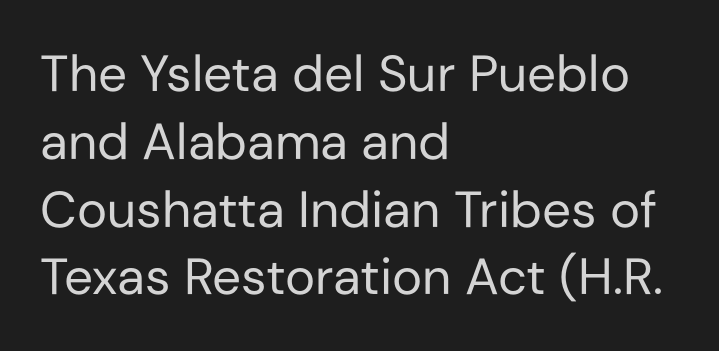
The passage shown stacks its lines at a standard gap. The typeface chosen for these lines omits serifs. The lettering holds an erect, upright posture throughout. Between one letter and the next there's only the usual sliver of space.
